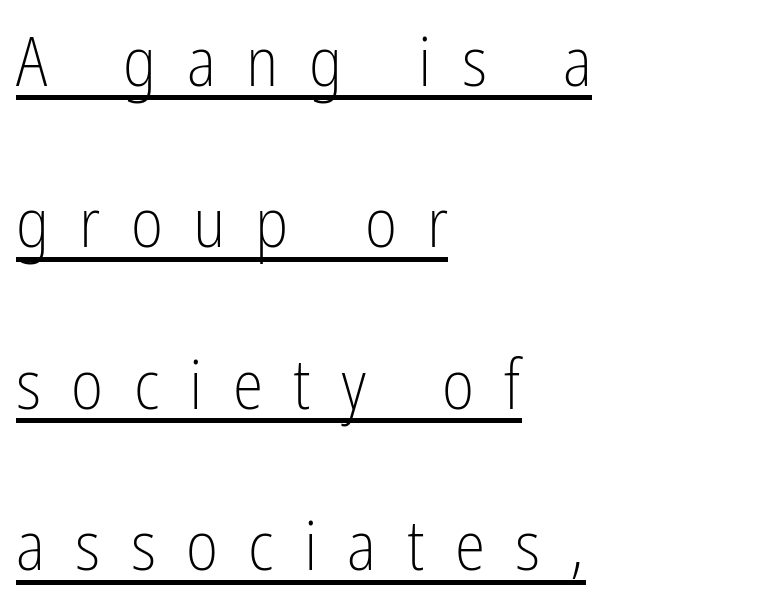
Q: Is the text bold? A: No.
Q: Is the text italic (slanted)? A: No, it is upright.
Q: Is the typeface a serif or a sans-serif typeface? A: Sans-serif.
Q: Is the text underlined? A: Yes.
Q: How is the paragraph aligned? A: Left-aligned.
Q: Is the spacing between letters normal or unusually wide? A: Unusually wide.
Q: Is the spacing between lines tight, normal or loose? A: Loose.
Q: Width (condensed, normal, or wide)? A: Condensed.
Q: Stroke contrast? A: Low.
Q: x-height? A: Medium.
Q: Monospaced? A: No.
